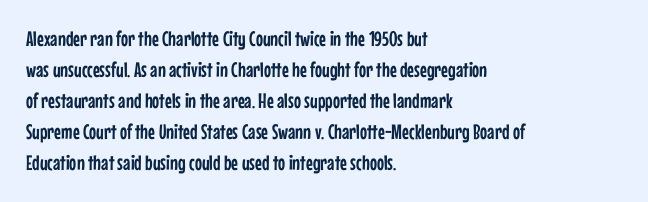
Does the copy run flush right? No — it runs flush left. The specimen reads as upright at a glance. Between one letter and the next there's only the usual sliver of space. The designer left line spacing at the default.
